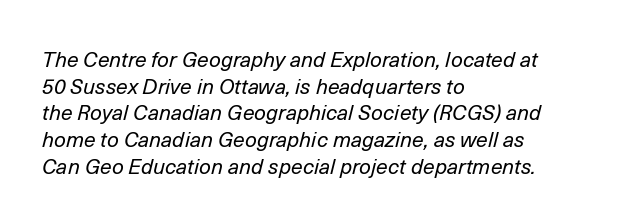
{"italic": "yes", "lean": "right", "slant_degrees": 14, "bold": "no", "underline": "no", "align": "left", "line_spacing": "normal", "line_spacing_ratio": 1.27, "letter_spacing": "normal", "letter_spacing_em": 0.0, "glyph_px": 21}
